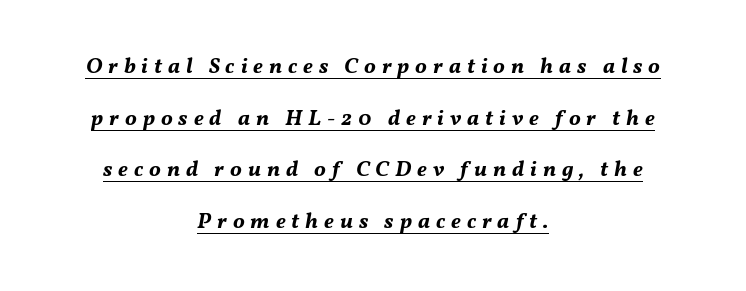
Every row of glyphs is offset so its center matches the block's center. Glance below the letters and you will spot a drawn line. The text carries the slant typical of an italic or oblique font. In terms of leading, this rendering errs on the spacious side. The gaps between neighbouring characters are conspicuously large.
